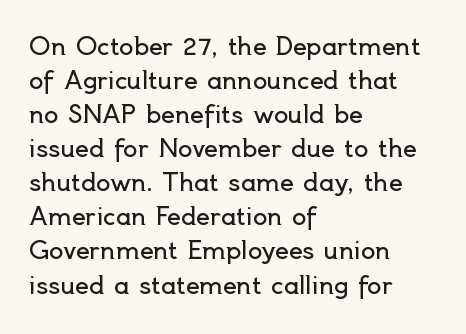
Q: Is the text bold? A: No.
Q: Is the text italic (slanted)? A: No, it is upright.
Q: Is the text underlined? A: No.
Q: How is the paragraph aligned? A: Left-aligned.
Q: Is the spacing between letters normal or unusually wide? A: Normal.
Q: Is the spacing between lines tight, normal or loose? A: Normal.
